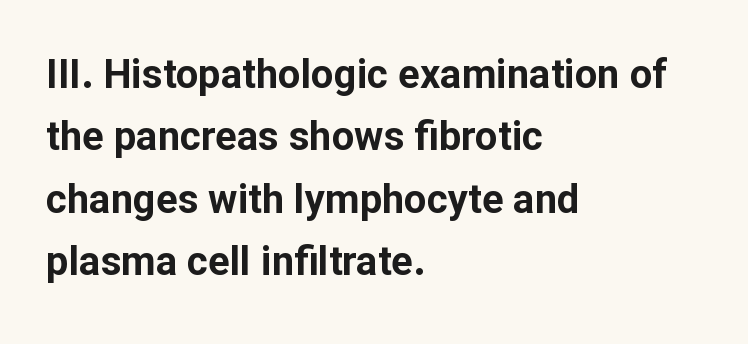
These lines are rendered in a variable-pitch font. You could call the tracking neutral — neither tight nor loose. The typesetting leans heavy: a genuine bold. Line starts are locked; line ends wander. You can tell from the bare stems that sans-serif type was used.
